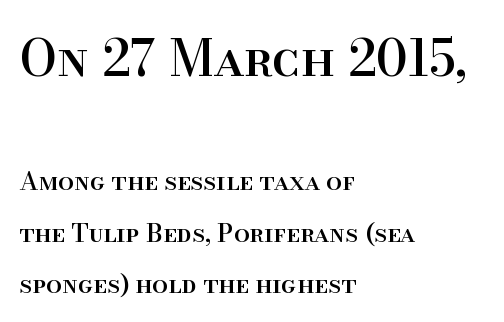
Q: Is the text italic (slanted)? A: No, it is upright.
Q: Is the typeface a serif or a sans-serif typeface? A: Serif.
Q: Is the text underlined? A: No.
Q: How is the paragraph aligned? A: Left-aligned.
Q: Is the spacing between letters normal or unusually wide? A: Normal.
Q: Is the spacing between lines tight, normal or loose? A: Loose.
Q: Which block of text is set in a larger size, the first (top) or the second (bottom)? A: The first (top) one.
Q: Width (condensed, normal, or wide)? A: Normal.
Q: Stroke contrast? A: High.
Q: x-height? A: Small.
Q: Monospaced? A: No.
